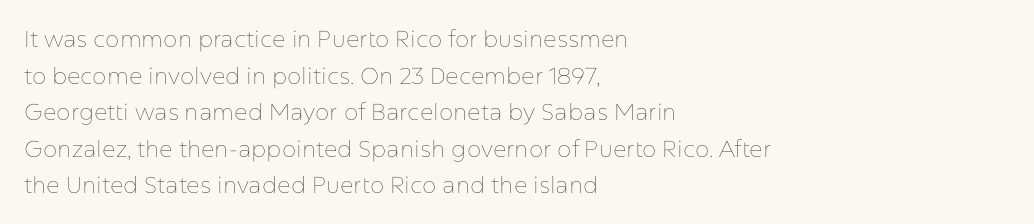
Q: Is the text bold? A: No.
Q: Is the text italic (slanted)? A: No, it is upright.
Q: Is the text underlined? A: No.
Q: How is the paragraph aligned? A: Left-aligned.
Q: Is the spacing between letters normal or unusually wide? A: Normal.
Q: Is the spacing between lines tight, normal or loose? A: Normal.
